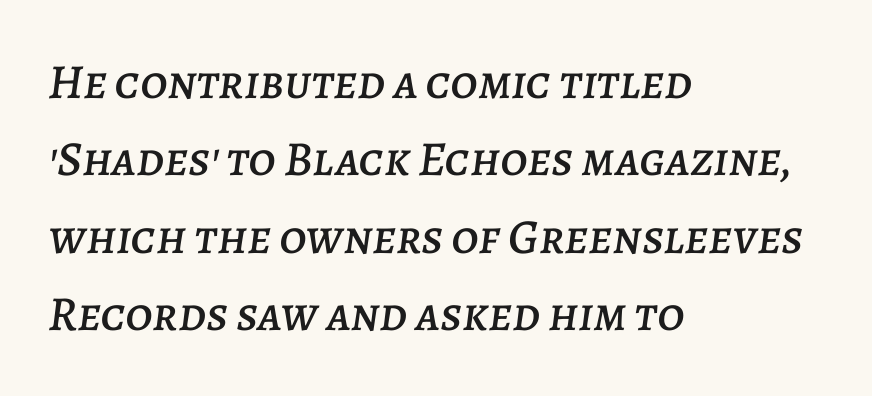
The image shows 49 px text type, italic (leaning right); set left-aligned, normal line spacing (1.58x), normal letter spacing, not underlined; low stroke contrast and a large x-height.
